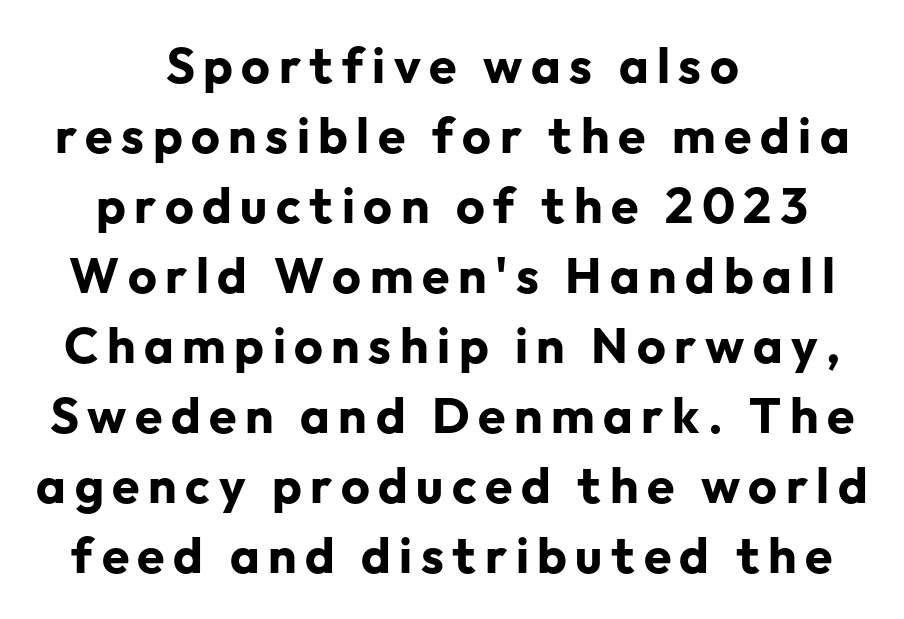
{"serif": "no", "italic": "no", "bold": "yes", "weight": "bold", "width": "normal", "stroke_contrast": "low", "x_height": "medium", "monospaced": "no", "underline": "no", "align": "center", "line_spacing": "normal", "line_spacing_ratio": 1.4, "glyph_px": 50}
